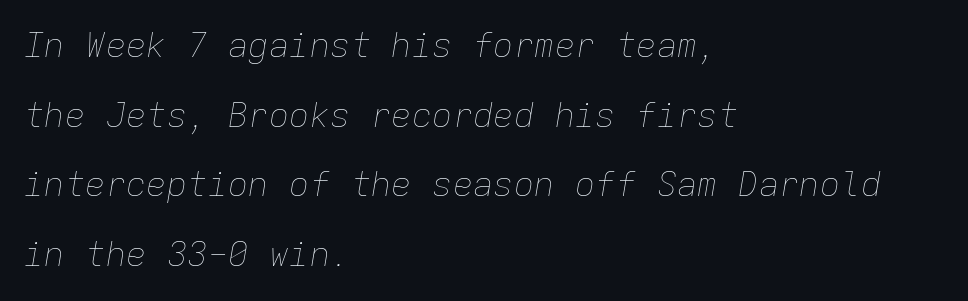
The image shows 34 px thin type, italic (leaning right), monospaced; set left-aligned, loose line spacing (2.05x), normal letter spacing, not underlined; low stroke contrast and a medium x-height.
